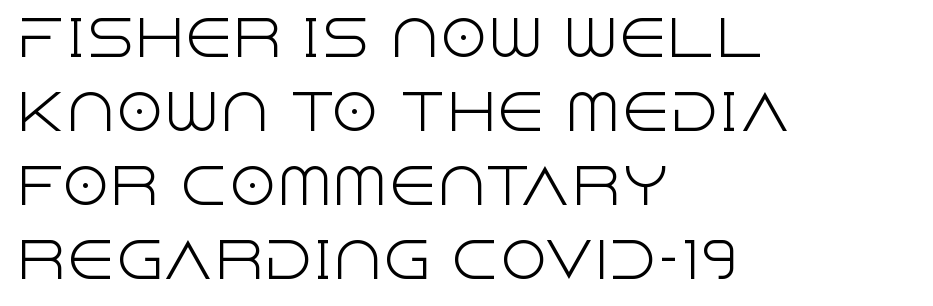
The letterforms sit at book weight or below. The face used here is proportionally spaced, like ordinary book or web type. Regarding leading, the lines here are spaced in the standard way. Each row of text sits above clean, open space.
